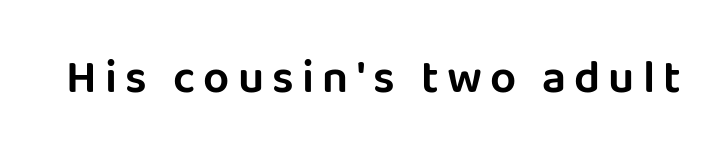
{"serif": "no", "italic": "no", "width": "normal", "stroke_contrast": "low", "x_height": "large", "monospaced": "no", "underline": "no", "glyph_px": 46}
